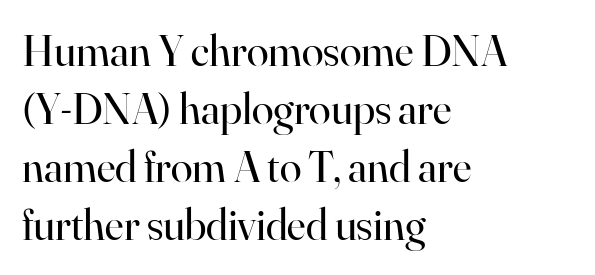
Horizontal alignment here is leftward, the default for most running prose. Summary of weight: not heavy and not bold. Little horizontal feet cap the strokes, marking this as serif type. Baseline-to-baseline distance is the conventional proportion of letter height.
